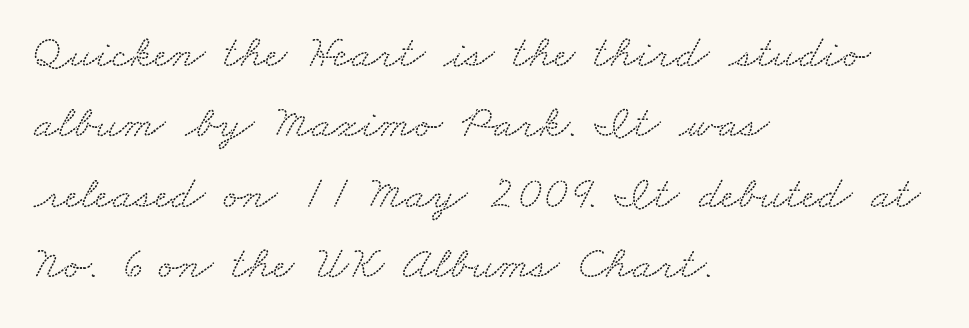
{"serif": "yes", "width": "wide", "stroke_contrast": "low", "x_height": "small", "monospaced": "no", "underline": "no", "align": "left", "line_spacing": "normal", "line_spacing_ratio": 1.5, "letter_spacing": "normal", "letter_spacing_em": 0.0, "glyph_px": 47}
